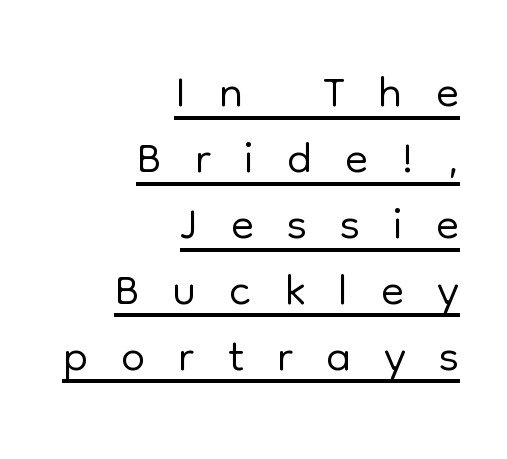
Is this a fixed-width face? No — the glyphs have proportional, varying widths. Is there any slant? The stems are plumb. Each line of the rendering has a horizontal stroke beneath the glyphs. Baseline-to-baseline distance is barely more than the letter height. These lines are composed in type without serifs. Teacher's note: observe the even right margin — that is flush-right alignment.
